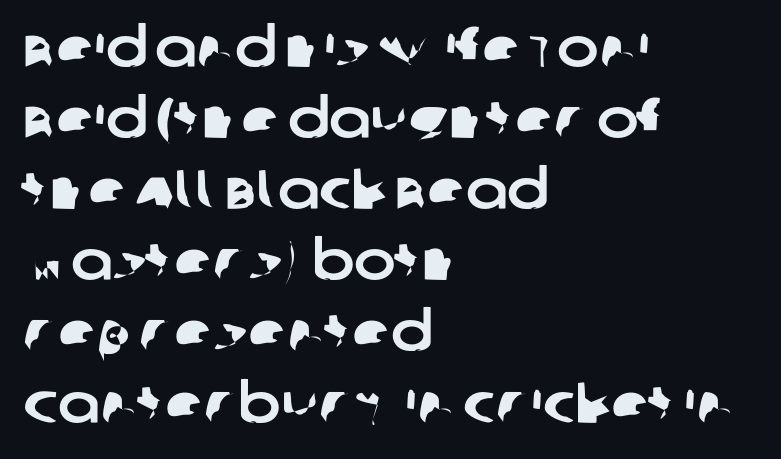
{"serif": "no", "width": "normal", "stroke_contrast": "low", "x_height": "large", "monospaced": "no", "underline": "no", "align": "left", "line_spacing": "normal", "line_spacing_ratio": 1.27, "letter_spacing": "normal", "letter_spacing_em": 0.0, "glyph_px": 56}
